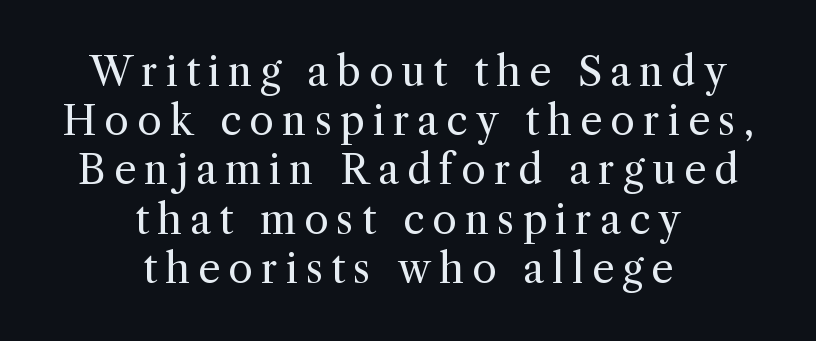
Unlike italic type, these characters show no tilt at all. The typesetting does not lean heavy: it is not bold. The face used here is proportionally spaced, like ordinary book or web type. The space beneath each line is pristine and unruled.
